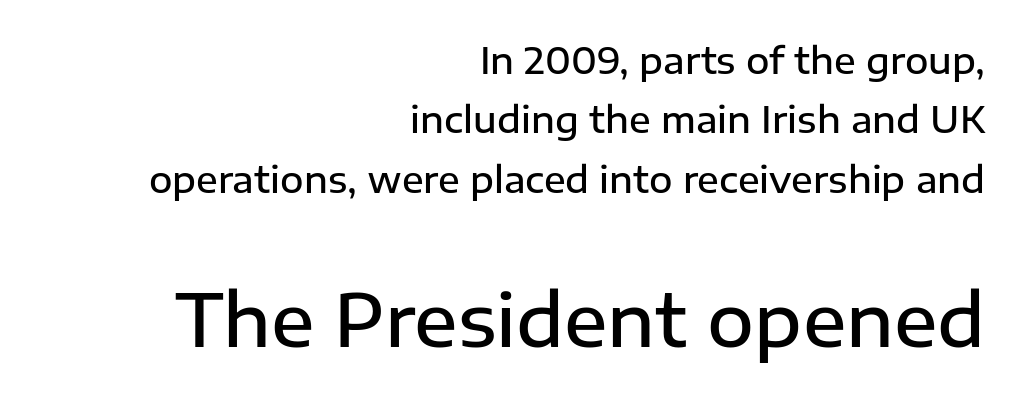
Compare the two chunks: the lower has the greater cap height. Has an underline been added? It has not. Evenly set lines give the paragraph a standard silhouette. Unlike a traditional serif, this face leaves its strokes unadorned. Note the varied advance widths — an 'i' is clearly narrower than an 'm'.
